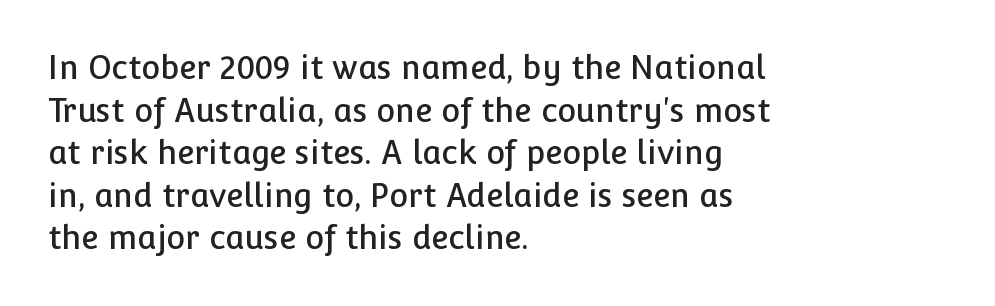
The image shows 32 px sans-serif type, upright; set left-aligned, normal line spacing (1.33x), normal letter spacing, not underlined; low stroke contrast and a medium x-height.
